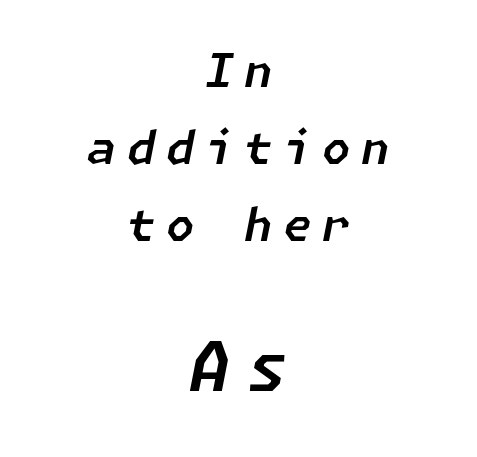
{"italic": "yes", "lean": "right", "slant_degrees": 11, "width": "normal", "stroke_contrast": "low", "x_height": "medium", "underline": "no", "align": "center", "line_spacing": "normal", "line_spacing_ratio": 1.67, "letter_spacing": "wide", "letter_spacing_em": 0.23, "larger_block": "second", "size_ratio": 1.5, "glyph_px": 69}
